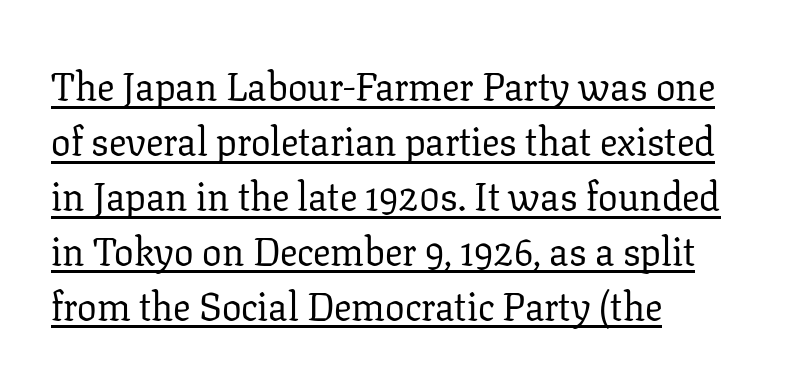
{"serif": "yes", "italic": "no", "bold": "no", "weight": "regular", "width": "normal", "stroke_contrast": "low", "x_height": "medium", "monospaced": "no", "underline": "yes", "align": "left", "line_spacing": "normal", "line_spacing_ratio": 1.41, "letter_spacing": "normal", "letter_spacing_em": 0.0, "glyph_px": 39}
